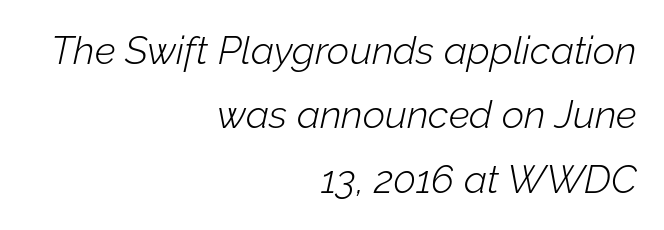
Q: Is the text bold? A: No.
Q: Is the text italic (slanted)? A: Yes, it leans right by about 12 degrees.
Q: Is the text underlined? A: No.
Q: How is the paragraph aligned? A: Right-aligned.
Q: Is the spacing between letters normal or unusually wide? A: Normal.
Q: Is the spacing between lines tight, normal or loose? A: Normal.
Q: Width (condensed, normal, or wide)? A: Normal.
Q: Stroke contrast? A: Low.
Q: x-height? A: Medium.
Q: Monospaced? A: No.
